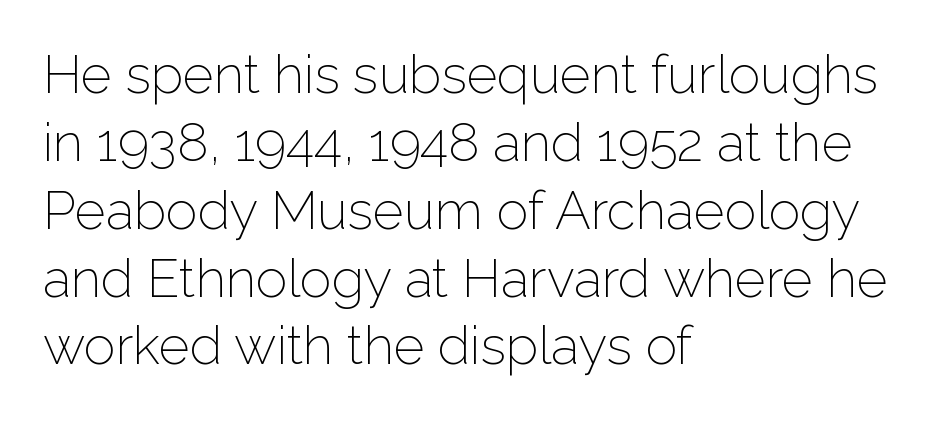
Q: Is the text bold? A: No.
Q: Is the text italic (slanted)? A: No, it is upright.
Q: Is the typeface a serif or a sans-serif typeface? A: Sans-serif.
Q: Is the text underlined? A: No.
Q: How is the paragraph aligned? A: Left-aligned.
Q: Is the spacing between letters normal or unusually wide? A: Normal.
Q: Is the spacing between lines tight, normal or loose? A: Normal.
Q: Width (condensed, normal, or wide)? A: Normal.
Q: Stroke contrast? A: Low.
Q: x-height? A: Medium.
Q: Monospaced? A: No.
